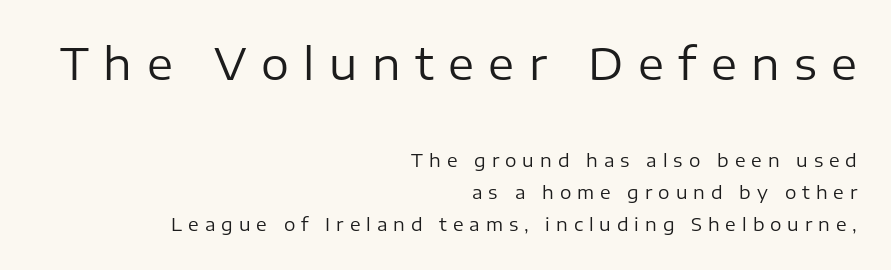
This is roman type, the default non-slanted kind. Examine the stroke ends and you'll find no serifs. Students, note that the glyphs here are deliberately spaced far apart. No extra ink here — the face is not bold. Clear beneath every line of the passage.
